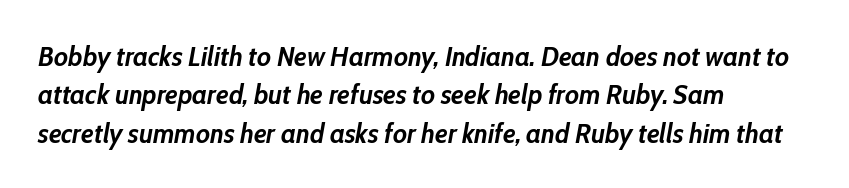
{"italic": "yes", "lean": "right", "slant_degrees": 10, "bold": "yes", "weight": "semibold", "width": "condensed", "stroke_contrast": "low", "x_height": "medium", "monospaced": "no", "underline": "no", "align": "left", "line_spacing": "normal", "line_spacing_ratio": 1.37, "letter_spacing": "normal", "letter_spacing_em": 0.0, "glyph_px": 28}
